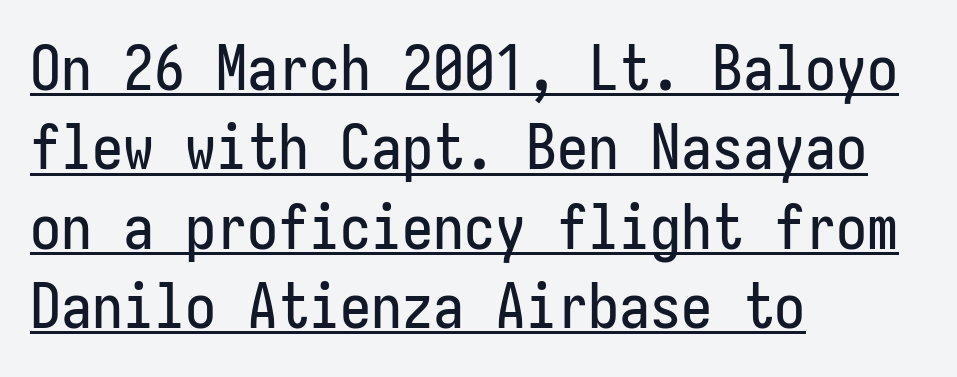
What kind of face is this? One without serifs — a sans. Each line of the rendering has a horizontal stroke beneath the glyphs. Inter-character spacing is left at the font's built-in metrics. Vertical strokes here are truly vertical. Regular leading. The paragraph shown leans on its left margin.
